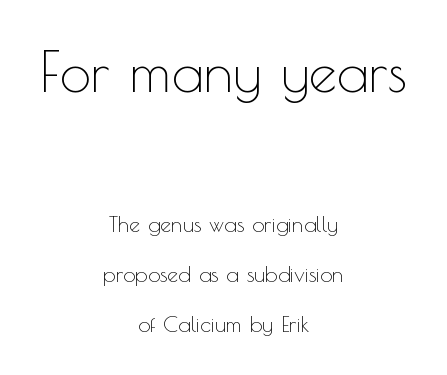
{"serif": "no", "italic": "no", "bold": "no", "weight": "thin", "width": "normal", "x_height": "small", "monospaced": "no", "underline": "no", "align": "center", "line_spacing": "loose", "line_spacing_ratio": 2.27, "letter_spacing": "normal", "letter_spacing_em": 0.0, "larger_block": "first", "size_ratio": 2.55, "glyph_px": 56}
